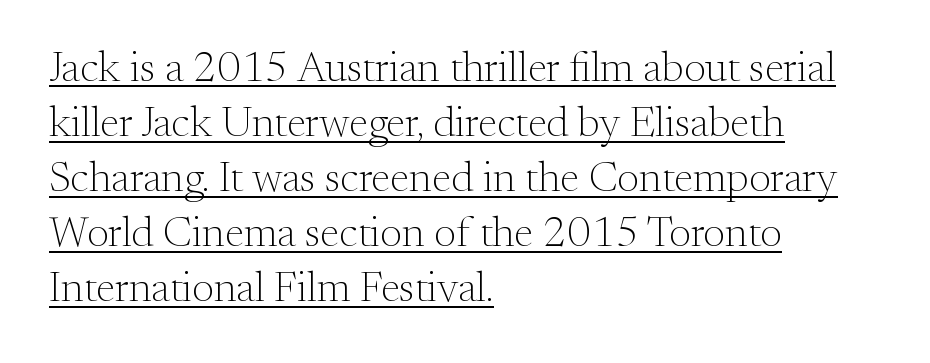
Q: Is the text bold? A: No.
Q: Is the text italic (slanted)? A: No, it is upright.
Q: Is the typeface a serif or a sans-serif typeface? A: Serif.
Q: Is the text underlined? A: Yes.
Q: How is the paragraph aligned? A: Left-aligned.
Q: Is the spacing between letters normal or unusually wide? A: Normal.
Q: Is the spacing between lines tight, normal or loose? A: Normal.
Q: Width (condensed, normal, or wide)? A: Normal.
Q: Stroke contrast? A: Medium.
Q: x-height? A: Small.
Q: Monospaced? A: No.
